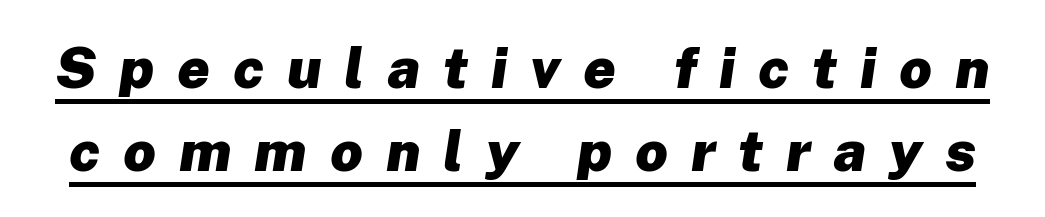
The horizontal fit of the characters is loose and conspicuously gappy. Reading down the column, the eye jumps a familiar distance to each next line. You could not count columns in this text — the font is proportionally spaced. Pretty heavy lettering here — definitely bold. Like a heading marked for emphasis, these lines bear an underscore.
